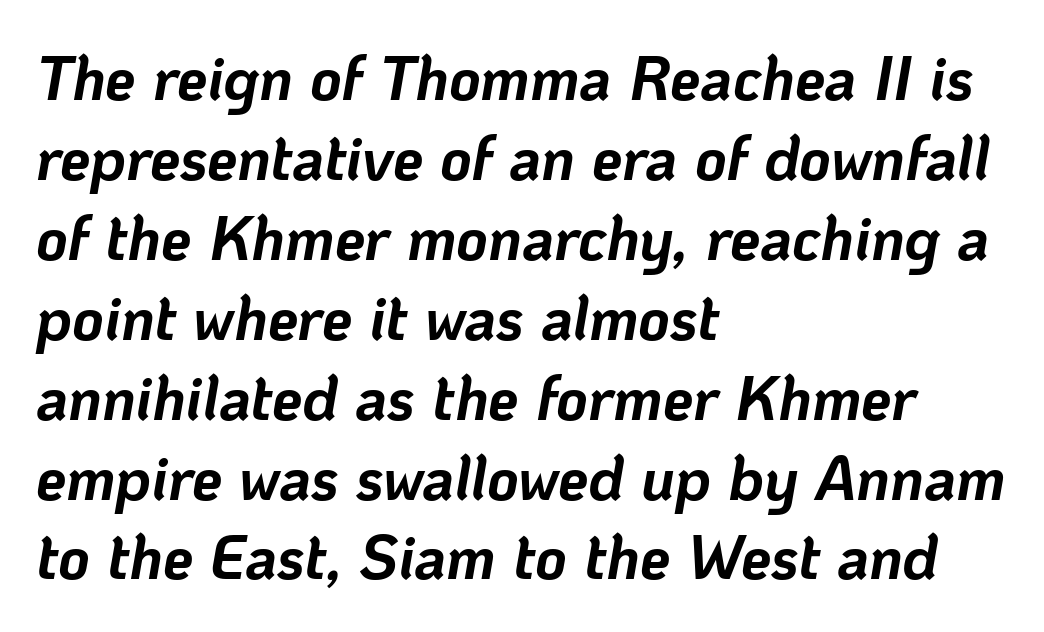
The space directly below the letters is spotless. These words are printed bold, with thick strokes throughout. You could call the tracking neutral — neither tight nor loose. This sample uses an oblique cut, with every glyph tilted off the vertical.
